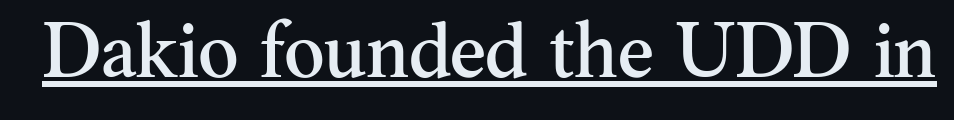
{"serif": "yes", "italic": "no", "width": "normal", "stroke_contrast": "medium", "x_height": "small", "monospaced": "no", "underline": "yes", "letter_spacing": "normal", "letter_spacing_em": 0.0, "glyph_px": 77}
